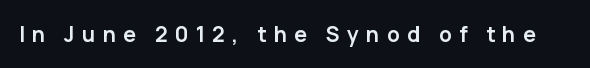
{"italic": "no", "bold": "yes", "underline": "no", "letter_spacing": "wide", "letter_spacing_em": 0.35, "glyph_px": 21}
